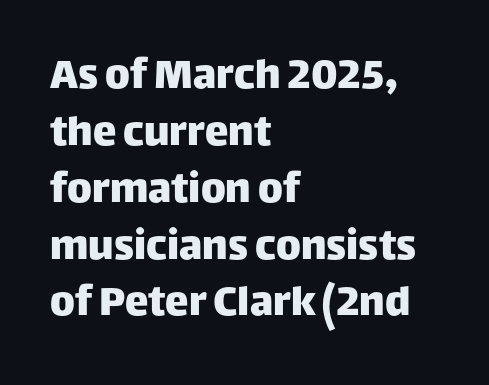
{"serif": "no", "italic": "no", "width": "normal", "stroke_contrast": "low", "x_height": "large", "monospaced": "no", "underline": "no", "align": "left", "line_spacing_ratio": 1.21, "letter_spacing": "normal", "letter_spacing_em": 0.0, "glyph_px": 47}
